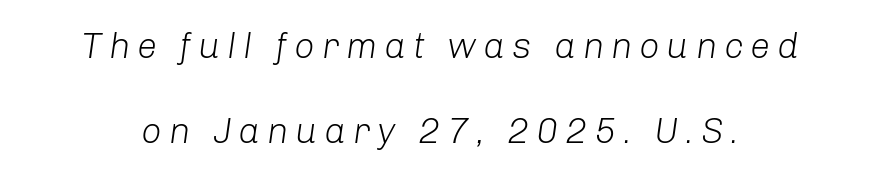
{"italic": "yes", "lean": "right", "slant_degrees": 8, "bold": "no", "weight": "light", "width": "normal", "stroke_contrast": "low", "x_height": "medium", "monospaced": "no", "underline": "no", "line_spacing": "loose", "line_spacing_ratio": 2.36, "glyph_px": 36}
